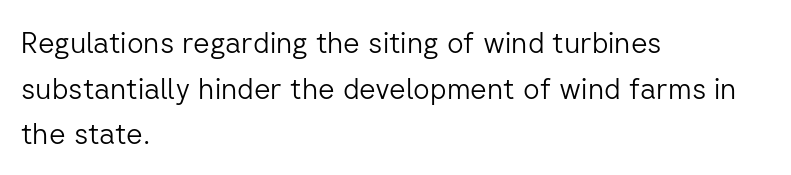
Q: Is the text bold? A: No.
Q: Is the text italic (slanted)? A: No, it is upright.
Q: Is the typeface a serif or a sans-serif typeface? A: Sans-serif.
Q: Is the text underlined? A: No.
Q: How is the paragraph aligned? A: Left-aligned.
Q: Is the spacing between letters normal or unusually wide? A: Normal.
Q: Is the spacing between lines tight, normal or loose? A: Normal.
Q: Width (condensed, normal, or wide)? A: Normal.
Q: Stroke contrast? A: Low.
Q: x-height? A: Medium.
Q: Monospaced? A: No.
